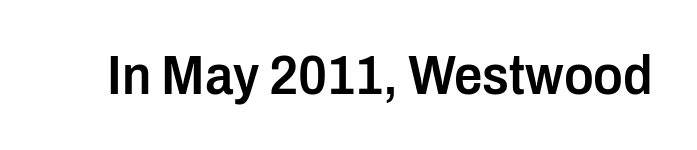
{"serif": "no", "italic": "no", "bold": "semi", "weight": "semibold", "width": "condensed", "stroke_contrast": "low", "x_height": "medium", "monospaced": "no", "underline": "no", "letter_spacing": "normal", "letter_spacing_em": 0.0, "glyph_px": 56}
